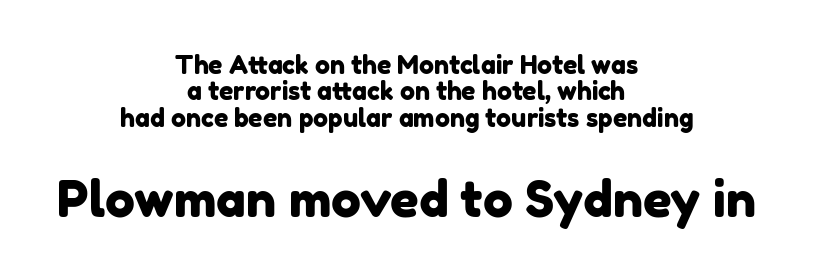
Q: Is the typeface a serif or a sans-serif typeface? A: Sans-serif.
Q: Is the text underlined? A: No.
Q: How is the paragraph aligned? A: Centered.
Q: Is the spacing between letters normal or unusually wide? A: Normal.
Q: Is the spacing between lines tight, normal or loose? A: Tight.
Q: Which block of text is set in a larger size, the first (top) or the second (bottom)? A: The second (bottom) one.
Q: Width (condensed, normal, or wide)? A: Normal.
Q: Stroke contrast? A: Low.
Q: x-height? A: Medium.
Q: Monospaced? A: No.
